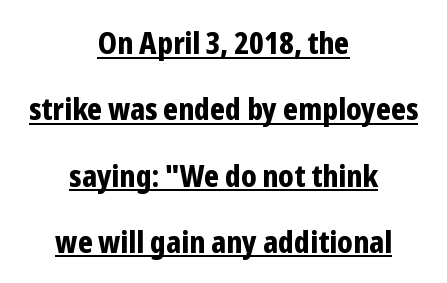
Q: Is the text bold? A: Yes.
Q: Is the text italic (slanted)? A: No, it is upright.
Q: Is the typeface a serif or a sans-serif typeface? A: Sans-serif.
Q: Is the text underlined? A: Yes.
Q: How is the paragraph aligned? A: Centered.
Q: Is the spacing between letters normal or unusually wide? A: Normal.
Q: Is the spacing between lines tight, normal or loose? A: Loose.
Q: Width (condensed, normal, or wide)? A: Condensed.
Q: Stroke contrast? A: Low.
Q: x-height? A: Medium.
Q: Monospaced? A: No.
